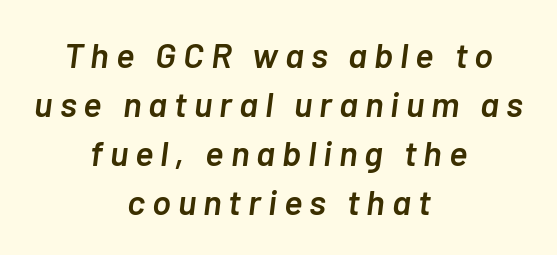
Quick note: underline off. Here the designer chose a conventional face with non-uniform glyph widths. You could only call the tracking loose — the letters float apart. The typesetter chose a symmetrical, centered arrangement here. Regular leading.
